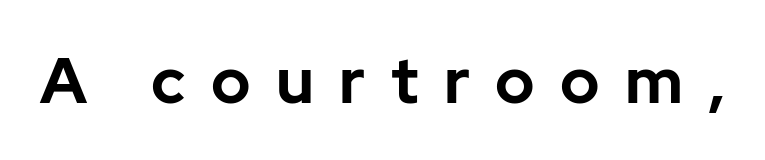
Q: Is the text bold? A: Yes.
Q: Is the text italic (slanted)? A: No, it is upright.
Q: Is the typeface a serif or a sans-serif typeface? A: Sans-serif.
Q: Is the text underlined? A: No.
Q: Is the spacing between letters normal or unusually wide? A: Unusually wide.
Q: Width (condensed, normal, or wide)? A: Normal.
Q: Stroke contrast? A: Low.
Q: x-height? A: Medium.
Q: Monospaced? A: No.
